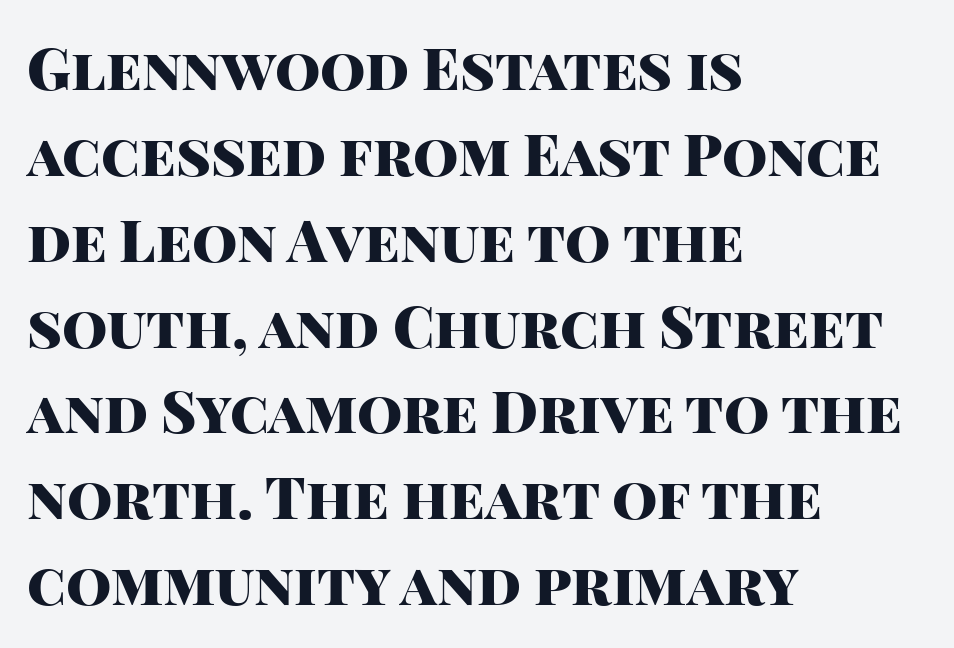
{"serif": "no", "italic": "no", "bold": "yes", "weight": "heavy", "width": "normal", "stroke_contrast": "high", "x_height": "large", "monospaced": "no", "underline": "no", "align": "left", "line_spacing": "normal", "line_spacing_ratio": 1.48, "letter_spacing": "normal", "letter_spacing_em": 0.0, "glyph_px": 58}
